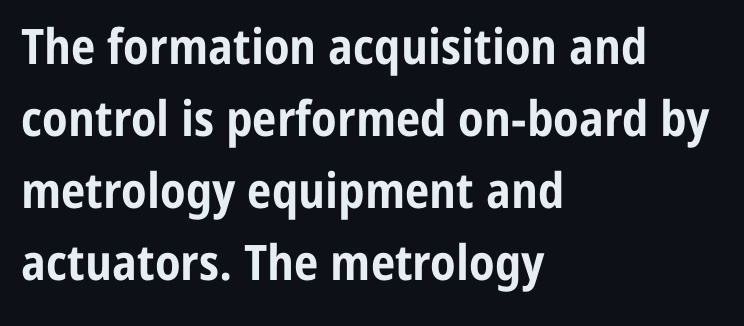
The image shows 49 px bold, condensed sans-serif type, upright; set left-aligned, normal line spacing (1.47x), normal letter spacing, not underlined; low stroke contrast and a medium x-height.
